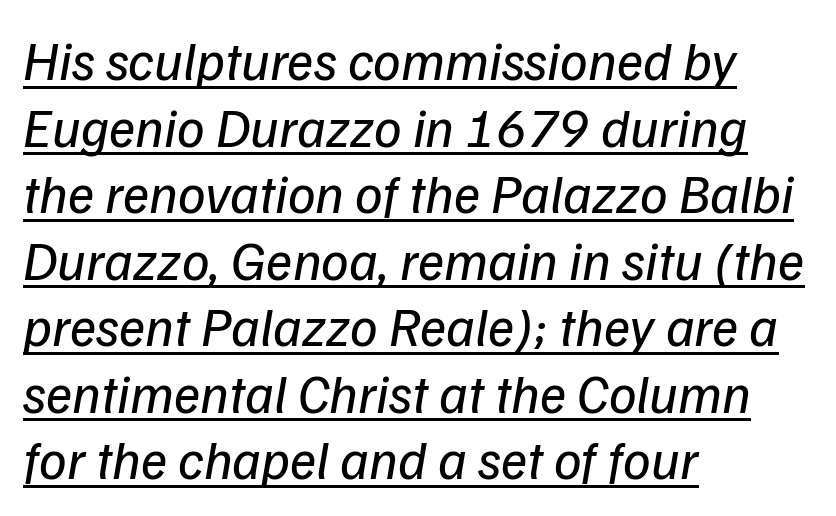
{"serif": "no", "bold": "no", "weight": "regular", "width": "normal", "stroke_contrast": "low", "x_height": "medium", "monospaced": "no", "underline": "yes", "align": "left", "line_spacing_ratio": 1.21, "letter_spacing": "normal", "letter_spacing_em": 0.0, "glyph_px": 55}
